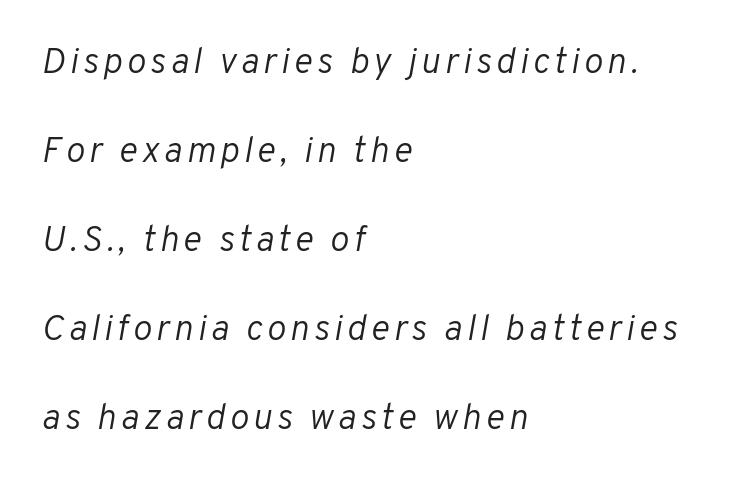
Emphasis-style slanted type is in use. Any mark beneath the type? The region is blank. This reads as an unemphasized weight, regular at the heaviest. The rendering anchors every line to the left-hand side. Do the characters align in a grid? No, the font is proportional. This block would shrink considerably if given ordinary leading; it's expanded now.
